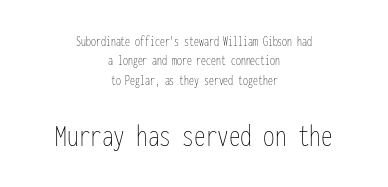
The image shows 33 px thin, condensed type, upright, monospaced; set centered, normal line spacing (1.38x), normal letter spacing, not underlined; the second (bottom) block is 2.36x larger; low stroke contrast and a medium x-height.
